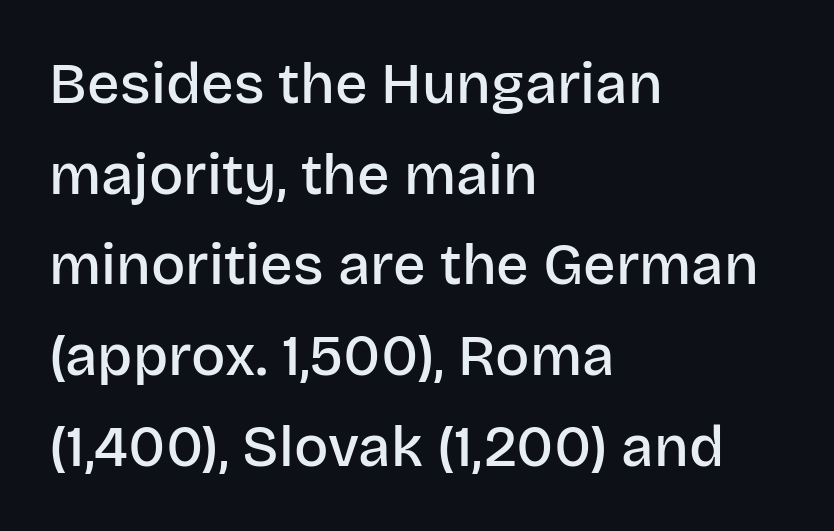
Q: Is the text bold? A: Semi-bold.
Q: Is the text italic (slanted)? A: No, it is upright.
Q: Is the typeface a serif or a sans-serif typeface? A: Sans-serif.
Q: Is the text underlined? A: No.
Q: How is the paragraph aligned? A: Left-aligned.
Q: Is the spacing between letters normal or unusually wide? A: Normal.
Q: Is the spacing between lines tight, normal or loose? A: Normal.
Q: Width (condensed, normal, or wide)? A: Normal.
Q: Stroke contrast? A: Low.
Q: x-height? A: Large.
Q: Monospaced? A: No.
